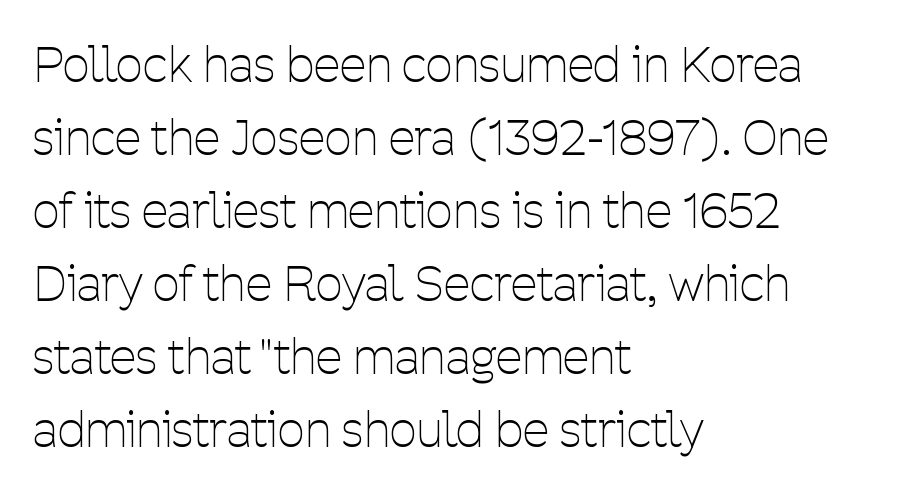
Q: Is the text bold? A: No.
Q: Is the text italic (slanted)? A: No, it is upright.
Q: Is the typeface a serif or a sans-serif typeface? A: Sans-serif.
Q: Is the text underlined? A: No.
Q: How is the paragraph aligned? A: Left-aligned.
Q: Is the spacing between letters normal or unusually wide? A: Normal.
Q: Is the spacing between lines tight, normal or loose? A: Normal.
Q: Width (condensed, normal, or wide)? A: Condensed.
Q: Stroke contrast? A: Low.
Q: x-height? A: Medium.
Q: Monospaced? A: No.
